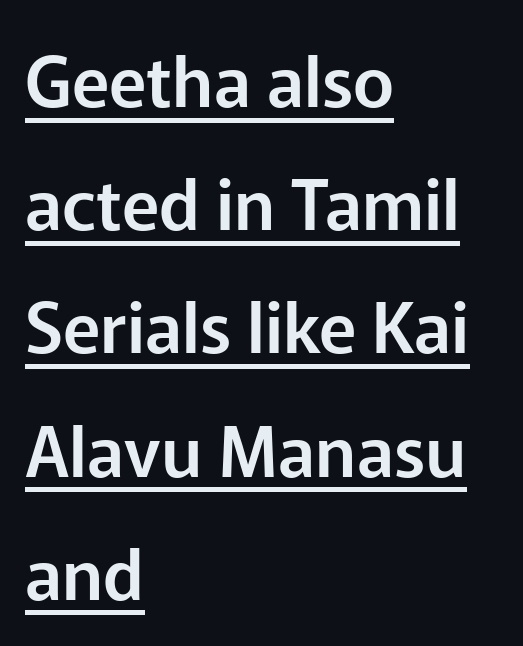
The image shows 70 px sans-serif type, upright; set left-aligned, line spacing 1.76x, normal letter spacing, underlined; low stroke contrast and a medium x-height.
